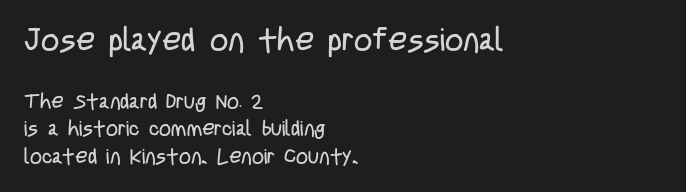
{"serif": "no", "italic": "no", "bold": "no", "weight": "regular", "width": "condensed", "stroke_contrast": "low", "x_height": "large", "monospaced": "no", "underline": "no", "align": "left", "line_spacing": "normal", "line_spacing_ratio": 1.3, "letter_spacing": "normal", "letter_spacing_em": 0.0, "larger_block": "first", "size_ratio": 1.52, "glyph_px": 32}
